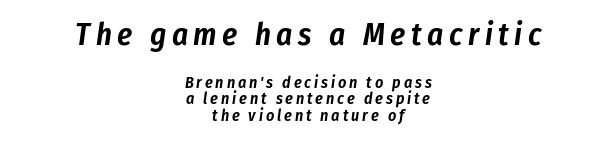
{"italic": "yes", "lean": "right", "slant_degrees": 8, "width": "condensed", "stroke_contrast": "low", "x_height": "medium", "monospaced": "no", "underline": "no", "align": "center", "line_spacing": "tight", "line_spacing_ratio": 1.03, "larger_block": "first", "size_ratio": 1.94, "glyph_px": 31}
